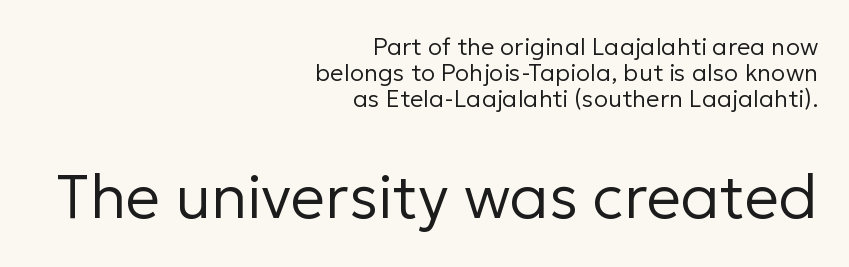
Whoever set this made the second block the dominant, larger element. Proportional: the letters do not fall into vertical columns. The type family on display is of the sans-serif kind. Weight: in the light-to-regular range. Between one letter and the next there's only the usual sliver of space. Vertical spacing — tight.
